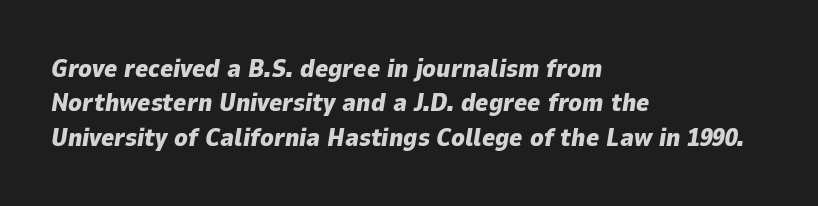
Q: Is the text bold? A: Yes.
Q: Is the text italic (slanted)? A: Yes, it leans right by about 9 degrees.
Q: Is the text underlined? A: No.
Q: How is the paragraph aligned? A: Left-aligned.
Q: Is the spacing between letters normal or unusually wide? A: Normal.
Q: Is the spacing between lines tight, normal or loose? A: Normal.
